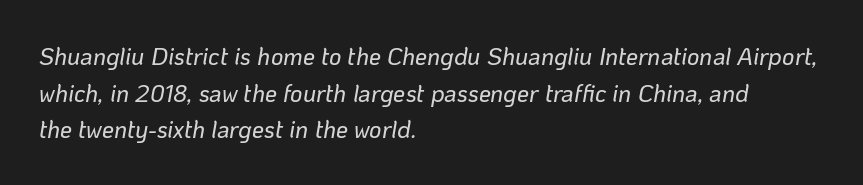
{"italic": "yes", "lean": "right", "slant_degrees": 10, "underline": "no", "align": "left", "line_spacing": "normal", "line_spacing_ratio": 1.53, "letter_spacing": "normal", "letter_spacing_em": 0.0, "glyph_px": 24}
